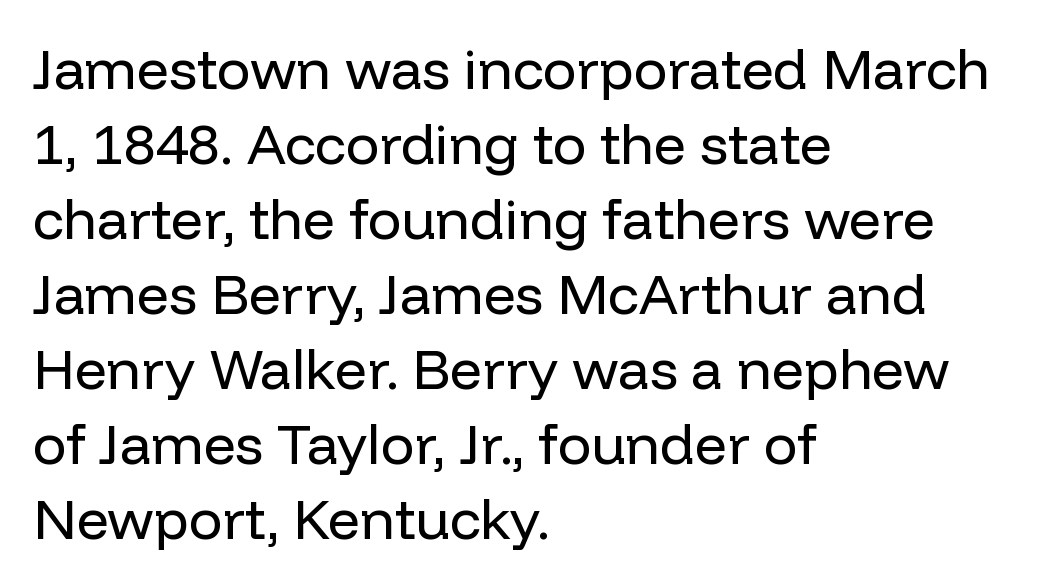
{"serif": "no", "italic": "no", "bold": "no", "weight": "regular", "width": "normal", "stroke_contrast": "low", "x_height": "medium", "monospaced": "no", "underline": "no", "align": "left", "line_spacing": "normal", "line_spacing_ratio": 1.34, "letter_spacing": "normal", "letter_spacing_em": 0.0, "glyph_px": 56}
